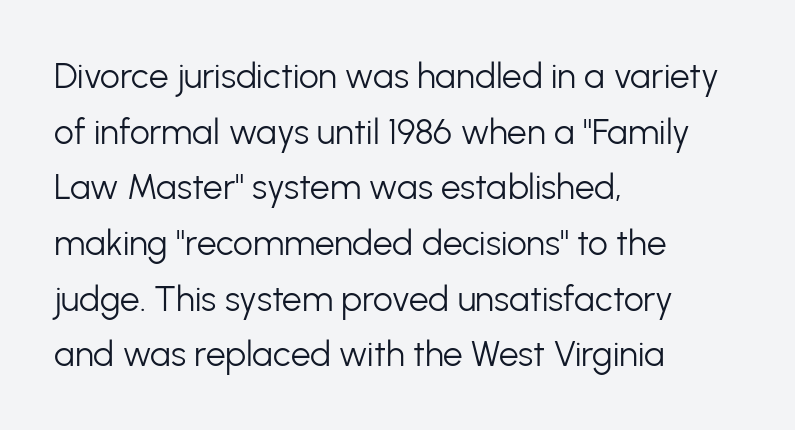
Q: Is the text bold? A: No.
Q: Is the text italic (slanted)? A: No, it is upright.
Q: Is the typeface a serif or a sans-serif typeface? A: Sans-serif.
Q: Is the text underlined? A: No.
Q: How is the paragraph aligned? A: Left-aligned.
Q: Is the spacing between letters normal or unusually wide? A: Normal.
Q: Is the spacing between lines tight, normal or loose? A: Normal.
Q: Width (condensed, normal, or wide)? A: Normal.
Q: Stroke contrast? A: Low.
Q: x-height? A: Medium.
Q: Monospaced? A: No.
